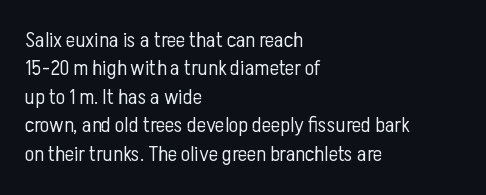
The image shows 22 px text type, upright; set left-aligned, normal line spacing (1.29x), normal letter spacing, not underlined.
